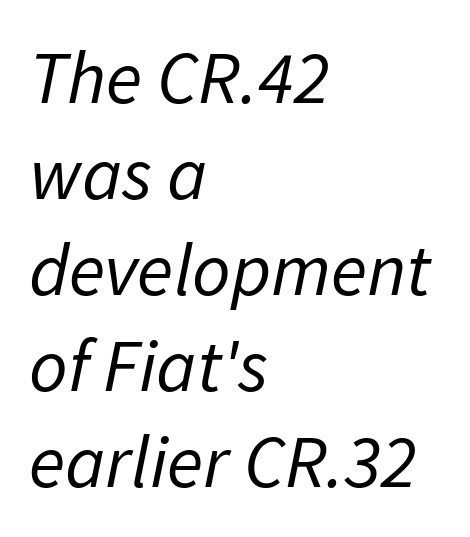
The image shows 75 px regular-weight type, italic (leaning right); set left-aligned, normal line spacing (1.28x), normal letter spacing, not underlined; low stroke contrast and a medium x-height.
